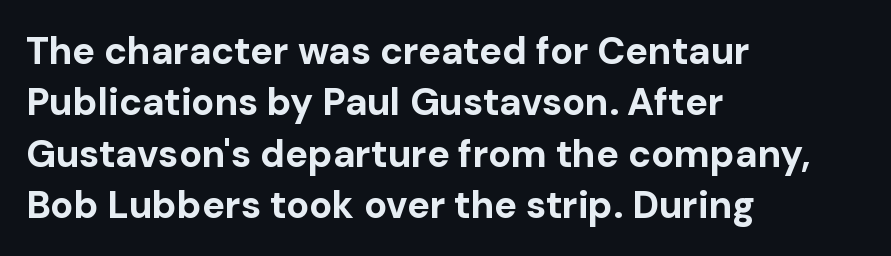
The passage shown is not underscored anywhere. A roman cut, with each character standing at attention. A student would call this left alignment; a typographer would say flush left, rag right. Inter-character spacing is left at the font's built-in metrics.
